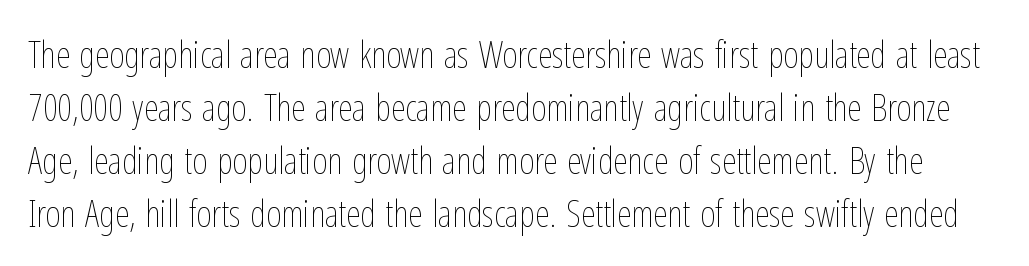
The image shows 37 px thin, condensed type, upright; set normal line spacing (1.43x), normal letter spacing, not underlined; low stroke contrast and a medium x-height.
